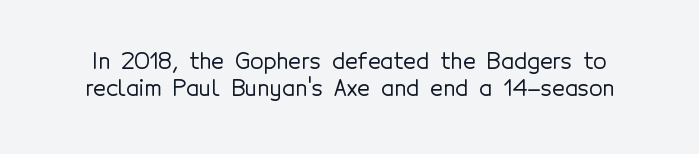
The image shows 22 px text type, upright; set line spacing 1.21x, normal letter spacing, not underlined.
